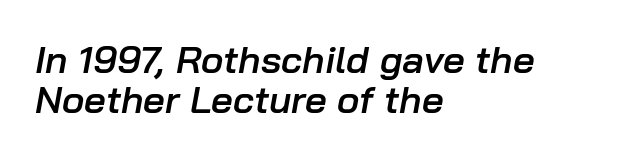
The image shows 38 px semibold type, italic (leaning right); set left-aligned, tight line spacing (1.04x), normal letter spacing, not underlined; low stroke contrast and a medium x-height.
